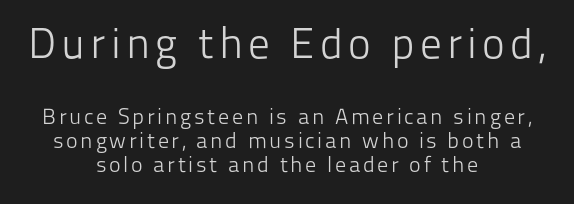
Posture: upright roman. The type family on display is of the sans-serif kind. These lines huddle together more closely than default settings would place them. Both edges are ragged and mirror each other, which tells us the setting is centered.
